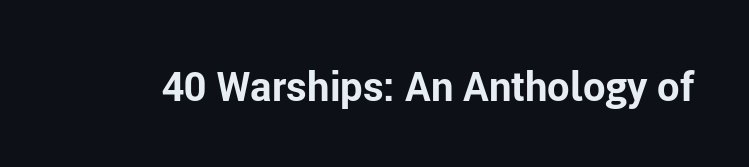
The type is set solid horizontally, with unmodified tracking. Descenders are the only things crossing below the line. Every letter is thick-stroked: bold, no question. Each letter keeps its own natural width here, so spacing adapts to shape.
